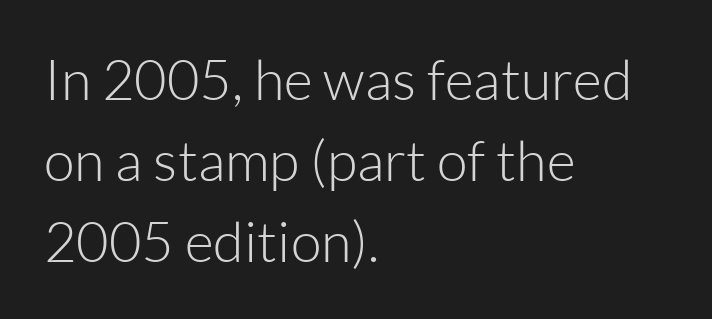
Varying glyph widths throughout — classic text-font behaviour. The lettering holds an erect, upright posture throughout. Letters rest on an invisible, unmarked baseline. Check where the strokes stop: nothing finishes them off — pure sans. Compared with a typical body face, this is equally light or lighter still. Horizontally, the lines are justified to the leading edge only.
